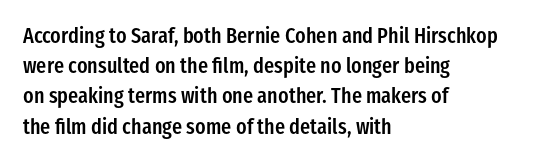
Vertical spacing — default. These lines stack with their left ends in a neat column. A typesetter would mark this as roman, not italic. Only glyphs here, with clear space below each row. What stands out about the letter spacing? Nothing — it is the standard amount.
